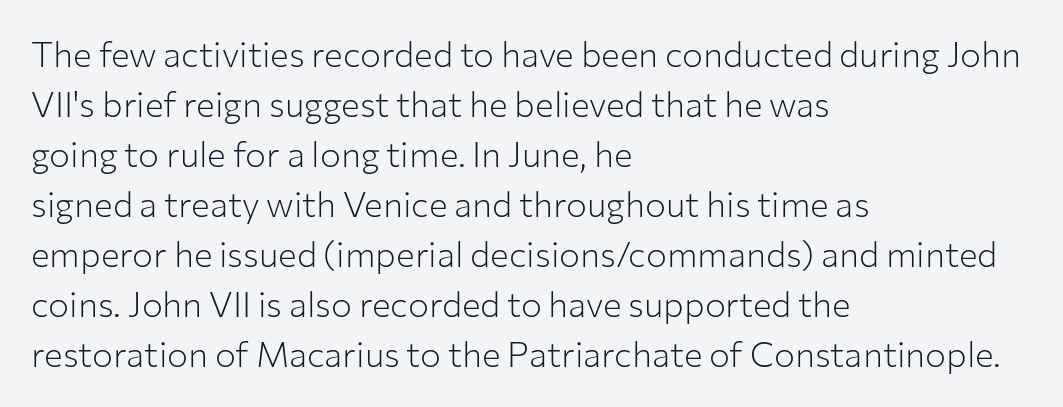
Q: Is the text bold? A: No.
Q: Is the text italic (slanted)? A: No, it is upright.
Q: Is the typeface a serif or a sans-serif typeface? A: Sans-serif.
Q: Is the text underlined? A: No.
Q: How is the paragraph aligned? A: Left-aligned.
Q: Is the spacing between letters normal or unusually wide? A: Normal.
Q: Is the spacing between lines tight, normal or loose? A: Normal.
Q: Width (condensed, normal, or wide)? A: Normal.
Q: Stroke contrast? A: Low.
Q: x-height? A: Medium.
Q: Monospaced? A: No.
